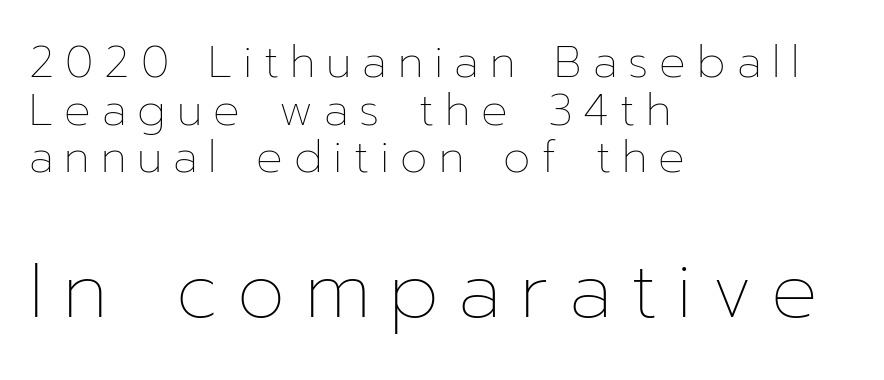
{"italic": "no", "bold": "no", "weight": "thin", "width": "normal", "stroke_contrast": "low", "x_height": "medium", "monospaced": "no", "underline": "no", "align": "left", "line_spacing": "tight", "line_spacing_ratio": 1.08, "letter_spacing": "wide", "letter_spacing_em": 0.25, "larger_block": "second", "size_ratio": 1.75, "glyph_px": 77}
